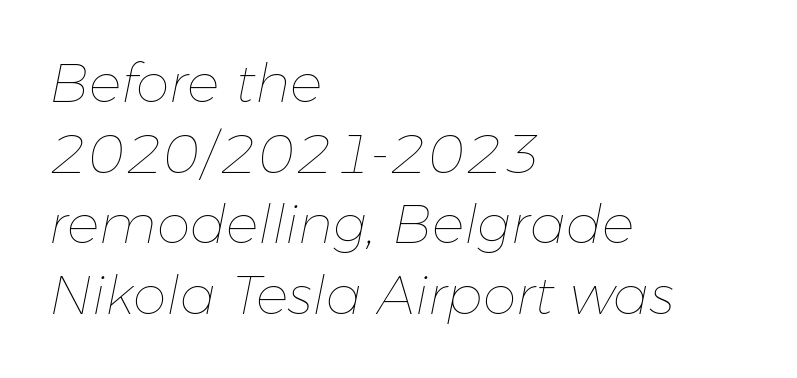
The image shows 54 px thin type, italic (leaning right); set left-aligned, normal line spacing (1.31x), normal letter spacing, not underlined; low stroke contrast and a medium x-height.
